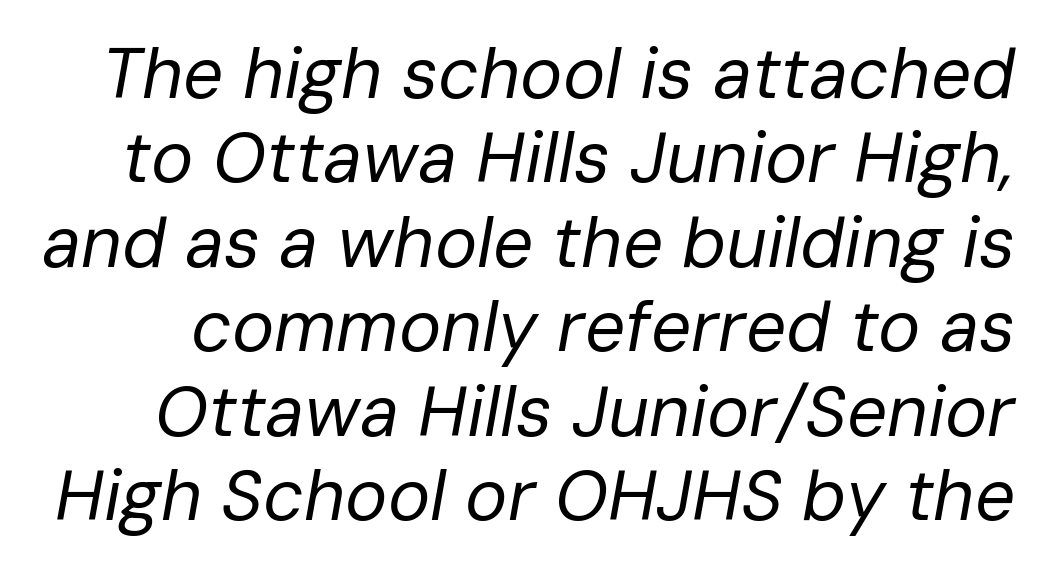
Q: Is the text bold? A: No.
Q: Is the text italic (slanted)? A: Yes, it leans right by about 10 degrees.
Q: Is the text underlined? A: No.
Q: Is the spacing between letters normal or unusually wide? A: Normal.
Q: Width (condensed, normal, or wide)? A: Normal.
Q: Stroke contrast? A: Low.
Q: x-height? A: Medium.
Q: Monospaced? A: No.
